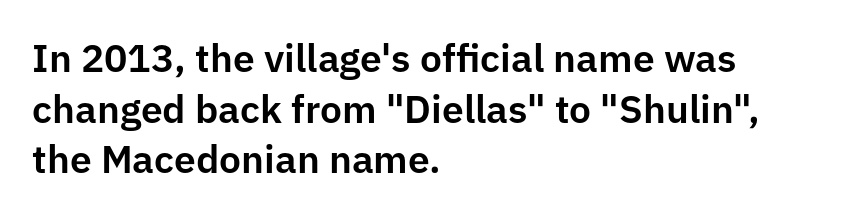
These lines are composed in type without serifs. Spacing between characters is what you'd get straight out of the box. The glyphs are unaccompanied by any horizontal stroke below them. Think of a printed novel: that variable character pitch is what you see here. The passage is arranged the way most books set body copy — flush left.
